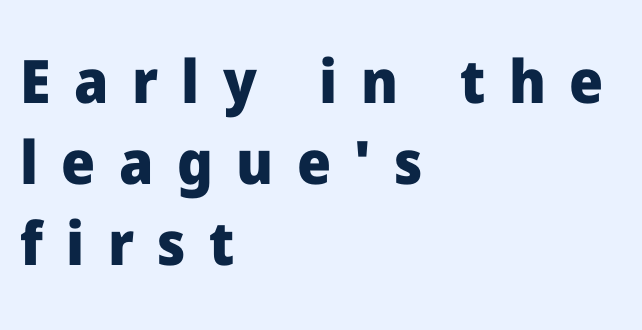
Is this a fixed-width face? No — the glyphs have proportional, varying widths. This rendering widens character spacing well past its baseline value. No feet cap the strokes, marking this as sans-serif type. Layout note: lines flush left. Regarding leading, the lines here are spaced in the standard way. Italic: no, the glyphs are upright roman.
